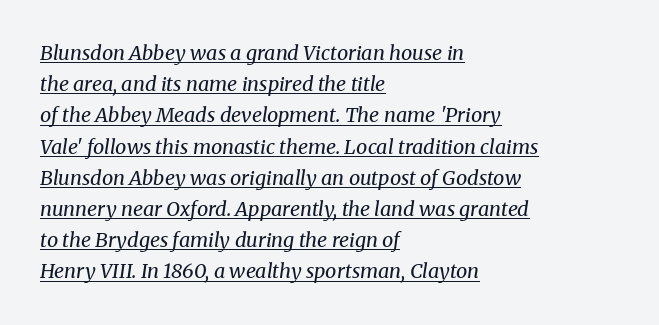
{"italic": "yes", "lean": "right", "slant_degrees": 8, "bold": "no", "underline": "yes", "align": "left", "line_spacing": "normal", "line_spacing_ratio": 1.56, "letter_spacing": "normal", "letter_spacing_em": 0.0, "glyph_px": 20}
